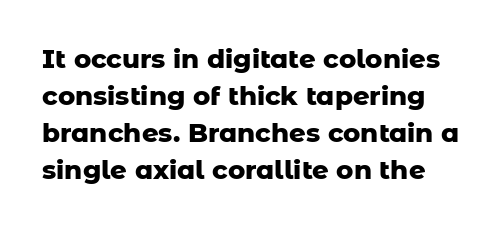
Q: Is the text bold? A: Yes.
Q: Is the text italic (slanted)? A: No, it is upright.
Q: Is the text underlined? A: No.
Q: Is the spacing between letters normal or unusually wide? A: Normal.
Q: Is the spacing between lines tight, normal or loose? A: Normal.
